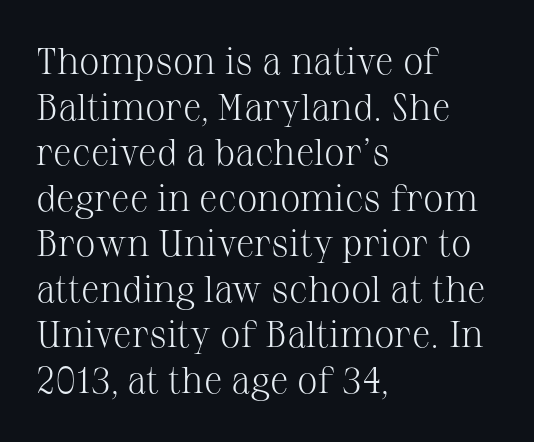
A serif font was chosen for this passage. Varying glyph widths throughout — classic text-font behaviour. Bare-footed words on every line. You could call the tracking neutral — neither tight nor loose.
